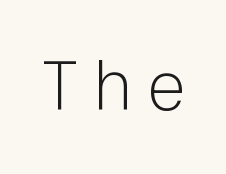
The rendering uses natural spacing where letterforms have individual widths. Each stroke keeps to a modest, everyday thickness or less. You can tell it's not italic because the verticals are truly vertical. Loose tracking; the words dissolve into strings of separated letters. The designer went with a sans here, leaving each stem footless. The gap between lines stays unmarked.
